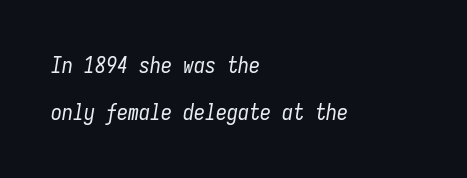
The image shows 22 px text type, italic (leaning right); set left-aligned, loose line spacing (2.12x), normal letter spacing, not underlined.
